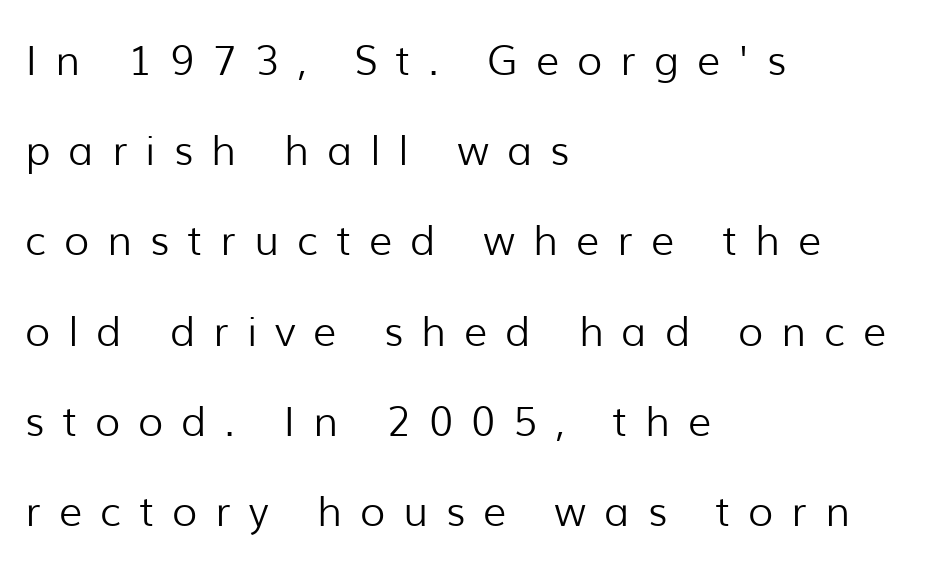
The image shows 41 px light sans-serif type, upright; set left-aligned, loose line spacing (2.2x), unusually wide letter spacing (+0.44 em), not underlined; low stroke contrast and a medium x-height.
